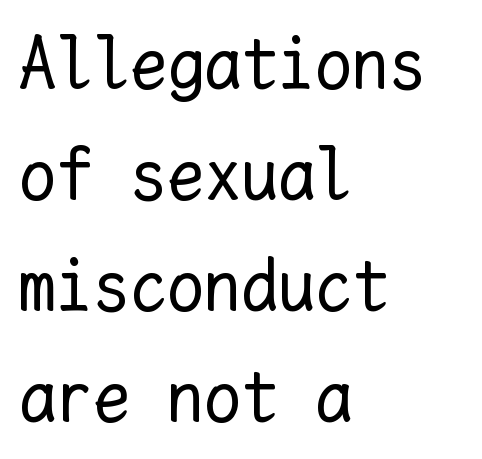
The image shows 74 px regular-weight type, upright, monospaced; set left-aligned, normal line spacing (1.5x), normal letter spacing, not underlined; low stroke contrast and a medium x-height.
